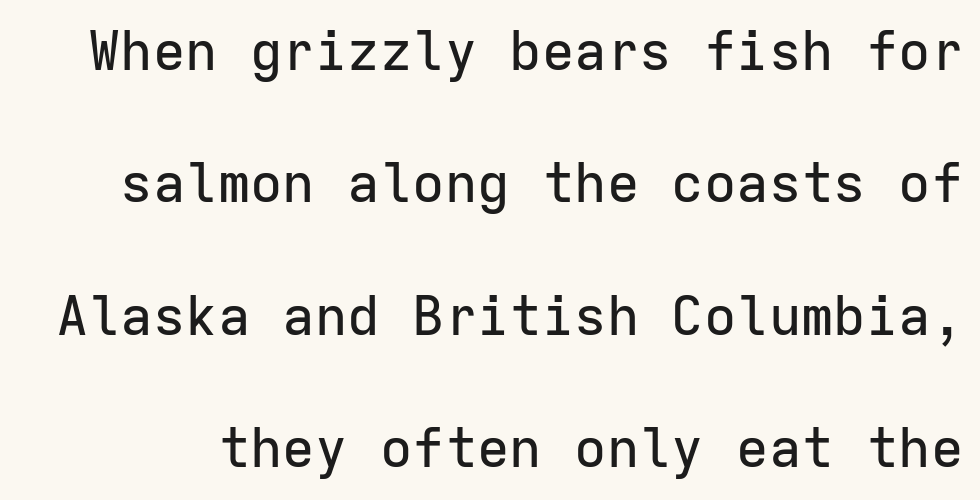
The image shows 54 px sans-serif type, upright, monospaced; set loose line spacing (2.45x), normal letter spacing, not underlined; low stroke contrast and a medium x-height.
